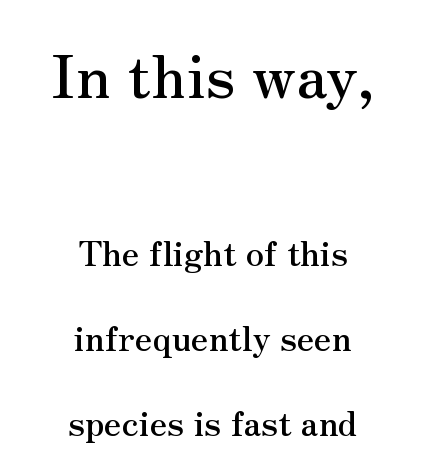
{"serif": "yes", "italic": "no", "width": "normal", "stroke_contrast": "medium", "x_height": "small", "monospaced": "no", "underline": "no", "align": "center", "line_spacing": "loose", "line_spacing_ratio": 2.5, "letter_spacing": "normal", "letter_spacing_em": 0.0, "larger_block": "first", "size_ratio": 1.76, "glyph_px": 60}
